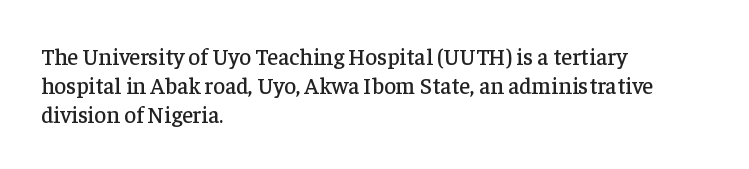
{"italic": "no", "underline": "no", "align": "left", "line_spacing": "normal", "line_spacing_ratio": 1.26, "letter_spacing": "normal", "letter_spacing_em": 0.0, "glyph_px": 23}
